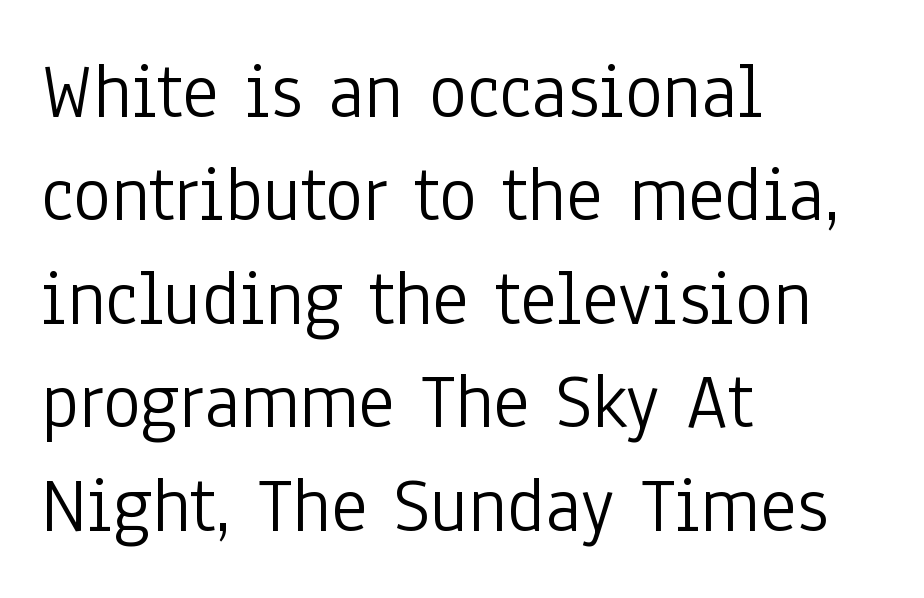
Q: Is the text bold? A: No.
Q: Is the text italic (slanted)? A: No, it is upright.
Q: Is the typeface a serif or a sans-serif typeface? A: Sans-serif.
Q: Is the text underlined? A: No.
Q: How is the paragraph aligned? A: Left-aligned.
Q: Is the spacing between letters normal or unusually wide? A: Normal.
Q: Is the spacing between lines tight, normal or loose? A: Normal.
Q: Width (condensed, normal, or wide)? A: Condensed.
Q: Stroke contrast? A: Low.
Q: x-height? A: Medium.
Q: Monospaced? A: No.
